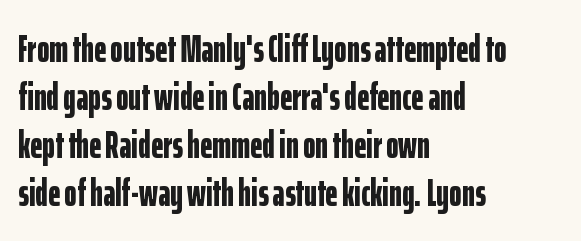
Q: Is the text bold? A: Yes.
Q: Is the text italic (slanted)? A: No, it is upright.
Q: Is the typeface a serif or a sans-serif typeface? A: Sans-serif.
Q: Is the text underlined? A: No.
Q: How is the paragraph aligned? A: Left-aligned.
Q: Is the spacing between letters normal or unusually wide? A: Normal.
Q: Is the spacing between lines tight, normal or loose? A: Normal.
Q: Width (condensed, normal, or wide)? A: Condensed.
Q: Stroke contrast? A: Low.
Q: x-height? A: Medium.
Q: Monospaced? A: No.
